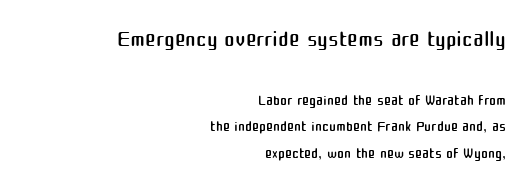
This is the regular roman posture of the typeface. The baseline area is clear. The typesetter chose a ragged-left arrangement here. Note the varied advance widths — an 'i' is clearly narrower than an 'm'. No chunkiness to these letters — they're not bold. This block has exactly the height ordinary leading produces.
